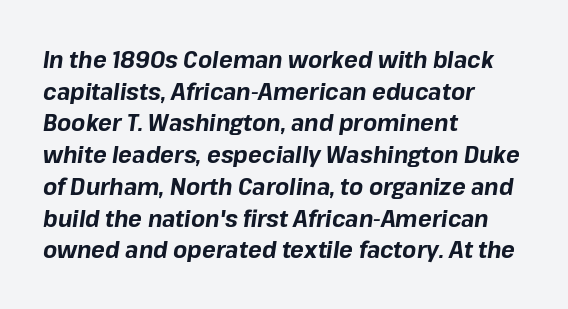
Normally led — the rows are evenly, conventionally spaced. The glyphs have the mass of a bold cut. Looking at the ascenders, they clearly lean. The lines are quadded left. Students, note that the glyphs here touch the page at normal intervals. Letters rest on an invisible, unmarked baseline.
